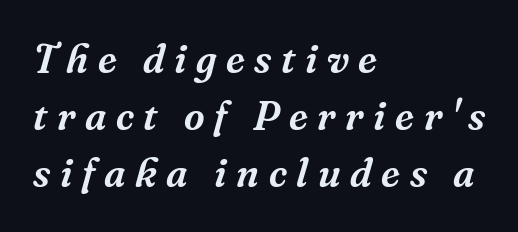
Q: Is the text italic (slanted)? A: Yes, it leans right by about 16 degrees.
Q: Is the typeface a serif or a sans-serif typeface? A: Serif.
Q: Is the text underlined? A: No.
Q: How is the paragraph aligned? A: Left-aligned.
Q: Is the spacing between letters normal or unusually wide? A: Unusually wide.
Q: Is the spacing between lines tight, normal or loose? A: Normal.
Q: Width (condensed, normal, or wide)? A: Normal.
Q: Stroke contrast? A: Medium.
Q: x-height? A: Medium.
Q: Monospaced? A: No.
